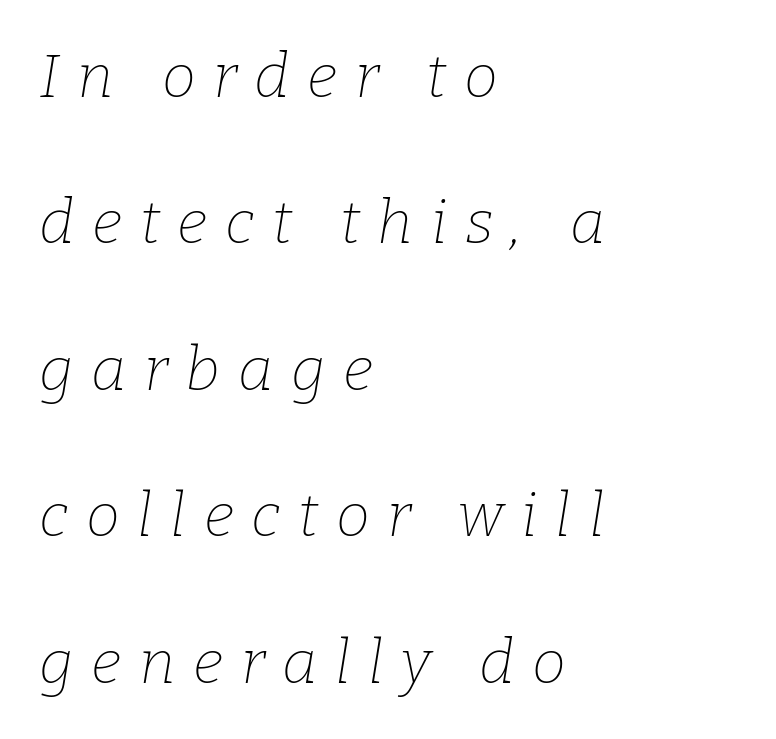
Q: Is the text bold? A: No.
Q: Is the text italic (slanted)? A: Yes, it leans right by about 9 degrees.
Q: Is the typeface a serif or a sans-serif typeface? A: Serif.
Q: Is the text underlined? A: No.
Q: How is the paragraph aligned? A: Left-aligned.
Q: Is the spacing between letters normal or unusually wide? A: Unusually wide.
Q: Is the spacing between lines tight, normal or loose? A: Loose.
Q: Width (condensed, normal, or wide)? A: Normal.
Q: Stroke contrast? A: Low.
Q: x-height? A: Medium.
Q: Monospaced? A: No.
